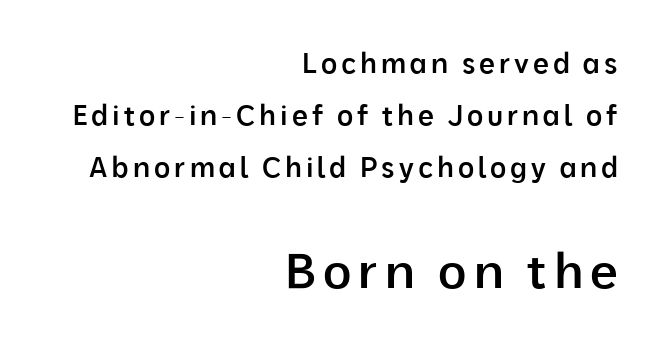
Stems and bowls a touch heavier than normal — semibold. Ascenders rise straight up at ninety degrees. Regarding serifs, this sample does without them. The rendering uses natural spacing where letterforms have individual widths.
